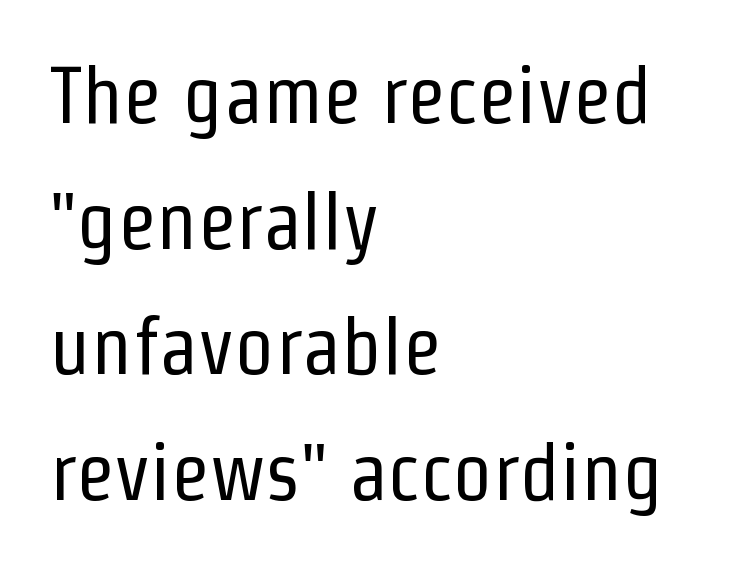
Q: Is the text bold? A: No.
Q: Is the text italic (slanted)? A: No, it is upright.
Q: Is the typeface a serif or a sans-serif typeface? A: Sans-serif.
Q: Is the text underlined? A: No.
Q: How is the paragraph aligned? A: Left-aligned.
Q: Is the spacing between letters normal or unusually wide? A: Normal.
Q: Is the spacing between lines tight, normal or loose? A: Normal.
Q: Width (condensed, normal, or wide)? A: Condensed.
Q: Stroke contrast? A: Low.
Q: x-height? A: Medium.
Q: Monospaced? A: No.
